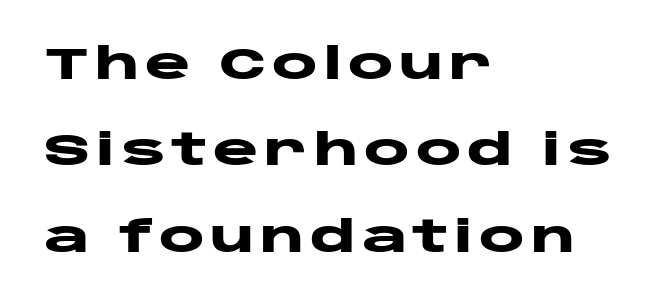
The image shows 43 px heavy, wide sans-serif type, upright; set left-aligned, loose line spacing (2.01x), not underlined; low stroke contrast and a large x-height.
